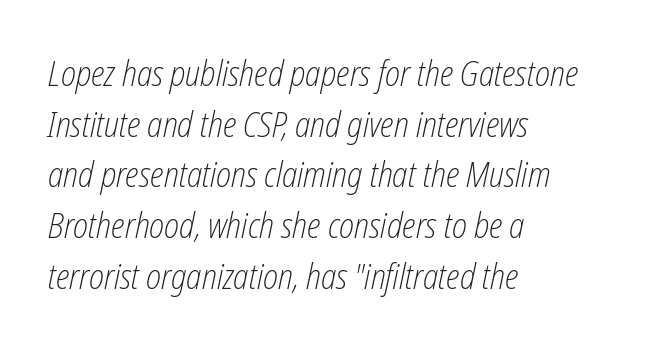
The image shows 35 px light, condensed type, italic (leaning right); set left-aligned, normal line spacing (1.45x), normal letter spacing, not underlined; low stroke contrast and a medium x-height.
